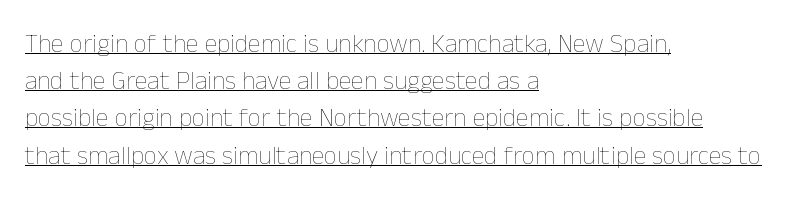
The image shows 26 px text type, upright; set left-aligned, normal line spacing (1.43x), normal letter spacing, underlined.
